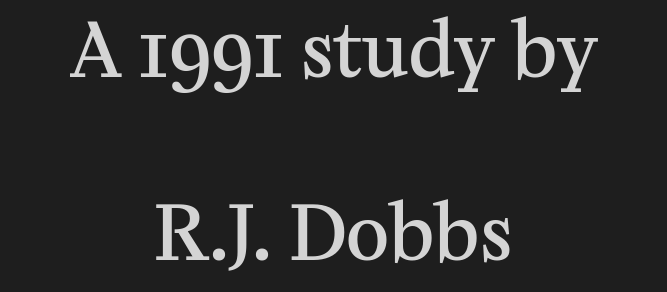
{"serif": "yes", "italic": "no", "bold": "semi", "weight": "semibold", "width": "normal", "stroke_contrast": "medium", "x_height": "medium", "monospaced": "no", "underline": "no", "align": "center", "line_spacing": "loose", "line_spacing_ratio": 2.47, "letter_spacing": "normal", "letter_spacing_em": 0.0, "glyph_px": 74}
